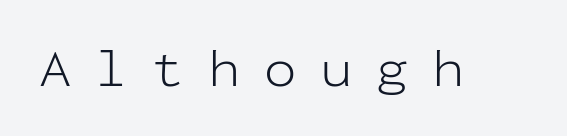
This sample uses a sans-serif face. The passage shown is not bold in any degree. The face used here is rendered with a markedly widened letterfit. Nobody drew a line under any word here. Note the uniform advance width — an 'i' takes as much space as an 'm'. Nope, not italic — everything's standing straight.
